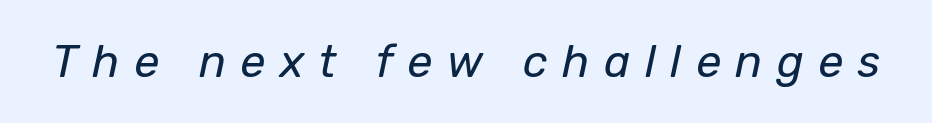
Q: Is the text bold? A: No.
Q: Is the text italic (slanted)? A: Yes, it leans right by about 12 degrees.
Q: Is the text underlined? A: No.
Q: Is the spacing between letters normal or unusually wide? A: Unusually wide.
Q: Width (condensed, normal, or wide)? A: Normal.
Q: Stroke contrast? A: Low.
Q: x-height? A: Medium.
Q: Monospaced? A: No.
